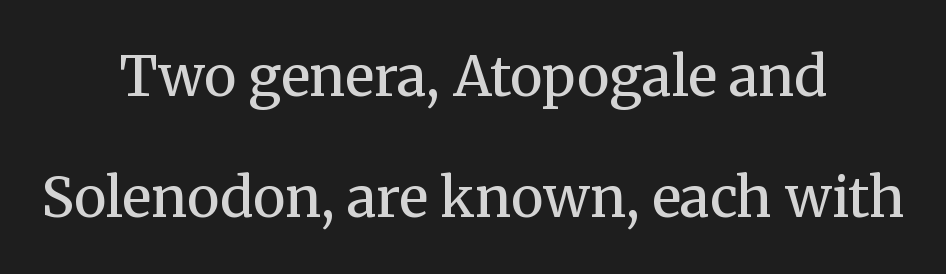
{"serif": "yes", "italic": "no", "bold": "no", "weight": "regular", "width": "normal", "stroke_contrast": "medium", "x_height": "medium", "monospaced": "no", "underline": "no", "align": "center", "line_spacing": "loose", "line_spacing_ratio": 2.2, "letter_spacing": "normal", "letter_spacing_em": 0.0, "glyph_px": 55}
